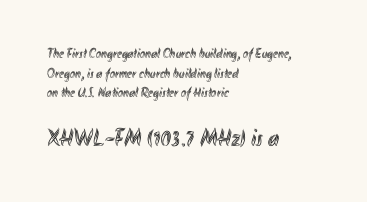
{"underline": "no", "align": "left", "line_spacing": "normal", "line_spacing_ratio": 1.41, "letter_spacing": "normal", "letter_spacing_em": 0.0, "larger_block": "second", "size_ratio": 1.79, "glyph_px": 25}
